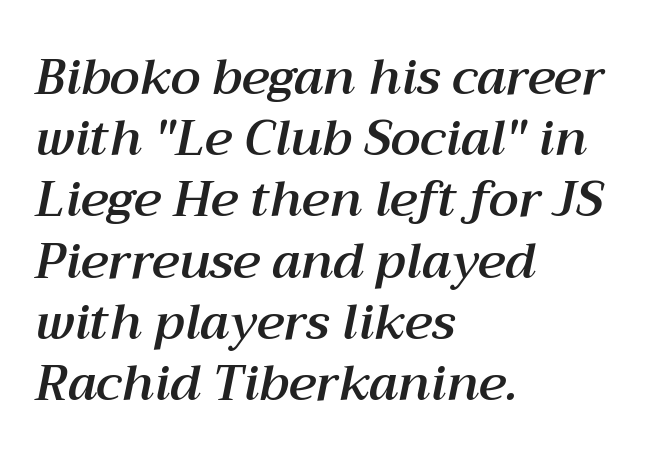
{"italic": "yes", "lean": "right", "slant_degrees": 12, "width": "normal", "stroke_contrast": "medium", "x_height": "medium", "monospaced": "no", "underline": "no", "align": "left", "line_spacing": "normal", "line_spacing_ratio": 1.25, "letter_spacing": "normal", "letter_spacing_em": 0.0, "glyph_px": 49}
